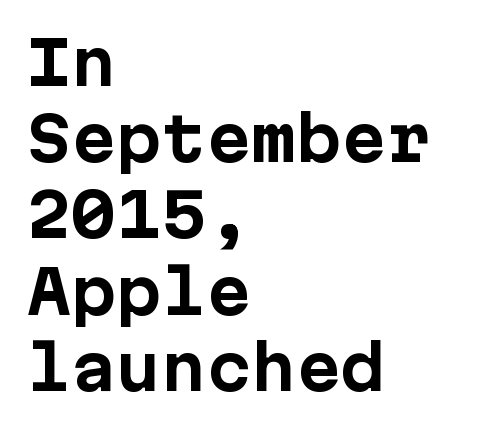
Think of a typewriter: that constant character pitch is what you see here. The vertical gap from one line to the next is medium. The font's upright variant was chosen for this text. The strip under each line holds only bare page. Notice how the passage keeps a crisp vertical edge on the left only.
